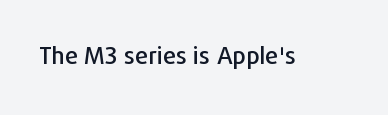
{"italic": "no", "underline": "no", "letter_spacing": "normal", "letter_spacing_em": 0.0, "glyph_px": 24}
